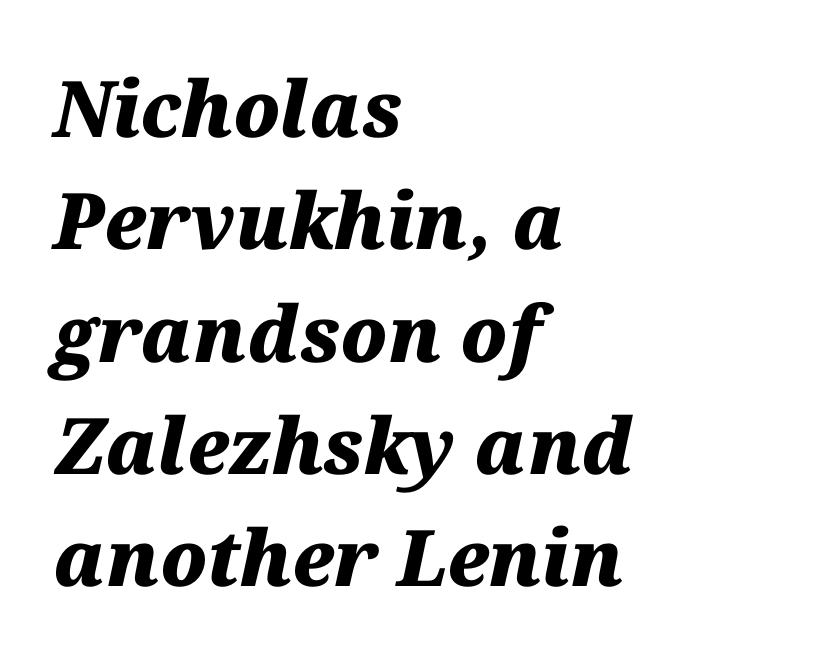
The passage shown is typed in a proportional face where columns would drift. The zone under the glyphs is completely vacant. The tracking reads as untouched default to a designer's eye. Regular leading. If you drew a line through each stem, it would be angled. Thick stems and heavy bowls — unmistakably bold.
